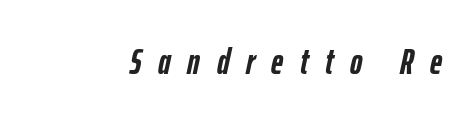
The image shows 37 px semibold, condensed type, italic (leaning right); set unusually wide letter spacing (+0.45 em), not underlined; low stroke contrast and a medium x-height.
